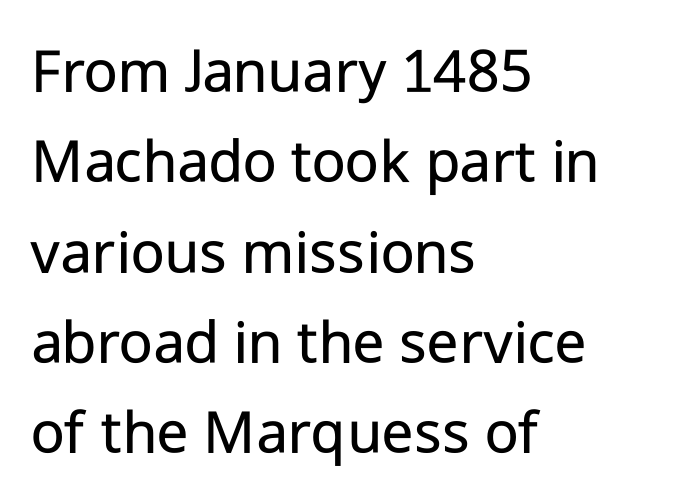
The image shows 65 px regular-weight sans-serif type, upright; set left-aligned, normal line spacing (1.39x), normal letter spacing, not underlined; low stroke contrast and a medium x-height.
